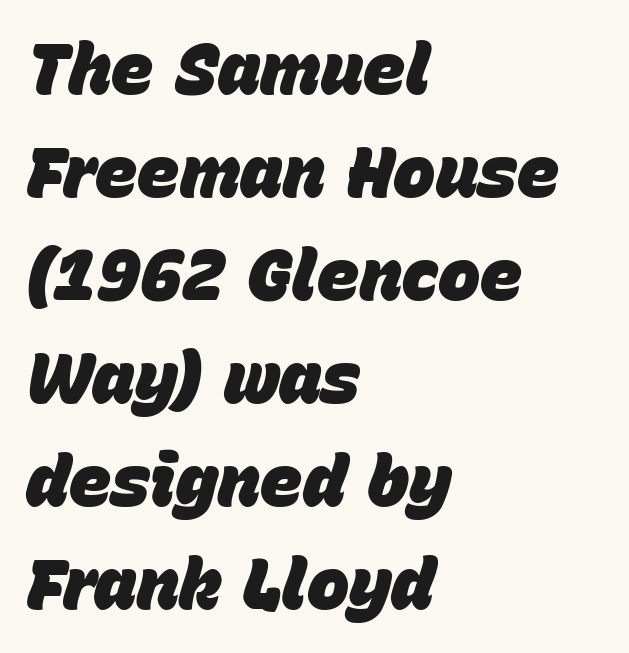
Q: Is the text bold? A: Yes.
Q: Is the text italic (slanted)? A: Yes, it leans right by about 15 degrees.
Q: Is the text underlined? A: No.
Q: How is the paragraph aligned? A: Left-aligned.
Q: Is the spacing between letters normal or unusually wide? A: Normal.
Q: Is the spacing between lines tight, normal or loose? A: Normal.
Q: Width (condensed, normal, or wide)? A: Normal.
Q: Stroke contrast? A: Low.
Q: x-height? A: Large.
Q: Monospaced? A: No.
